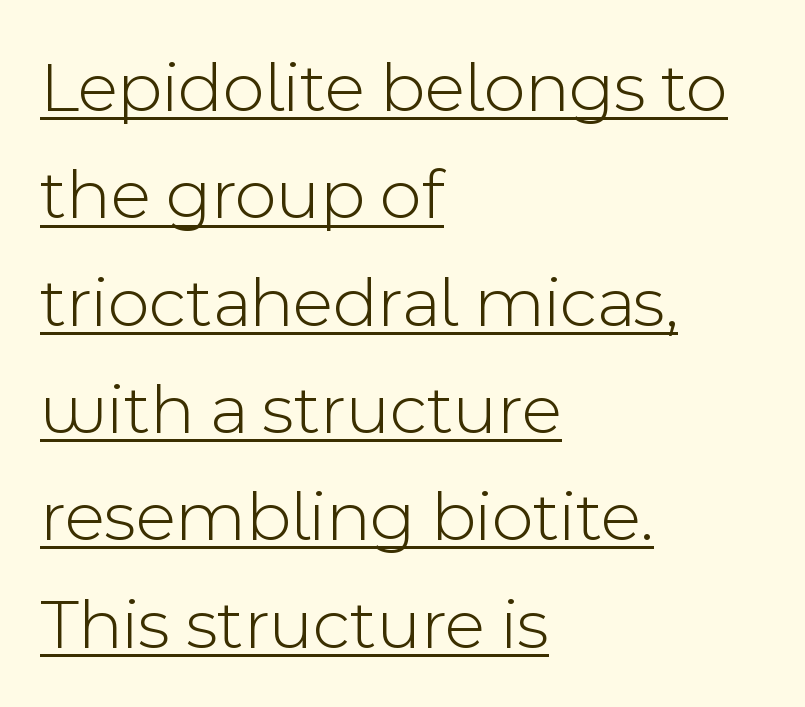
Q: Is the text bold? A: No.
Q: Is the text italic (slanted)? A: No, it is upright.
Q: Is the typeface a serif or a sans-serif typeface? A: Sans-serif.
Q: Is the text underlined? A: Yes.
Q: How is the paragraph aligned? A: Left-aligned.
Q: Is the spacing between letters normal or unusually wide? A: Normal.
Q: Is the spacing between lines tight, normal or loose? A: Normal.
Q: Width (condensed, normal, or wide)? A: Normal.
Q: x-height? A: Medium.
Q: Monospaced? A: No.
